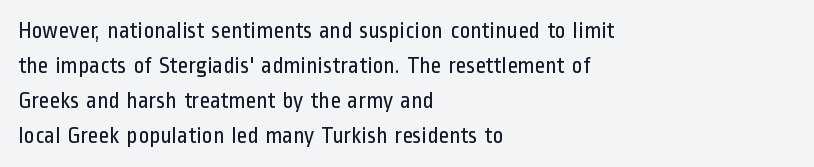
Weight: not bold — regular or lighter. The typesetter chose a ragged-right arrangement here. Each new line begins a customary step beneath the previous one. You could call the tracking neutral — neither tight nor loose. Only glyphs here, with clear space below each row. You can tell it's not italic because the verticals are truly vertical.
